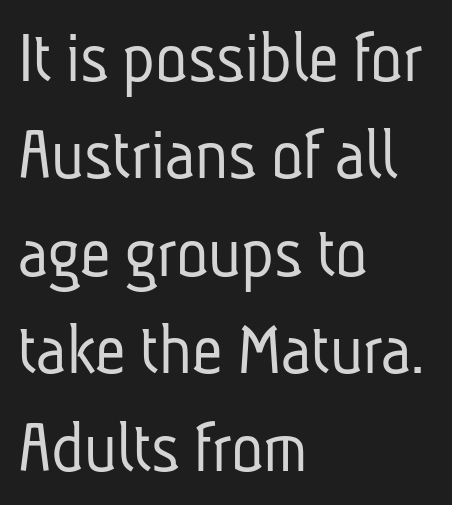
The image shows 75 px light, condensed sans-serif type; set left-aligned, normal line spacing (1.3x), normal letter spacing, not underlined; low stroke contrast and a medium x-height.
